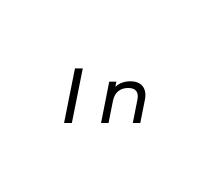
A typesetter would call this proportional, since set widths differ per character. The whole block is typeset with a tilt. Plain, unruled lines of type.
